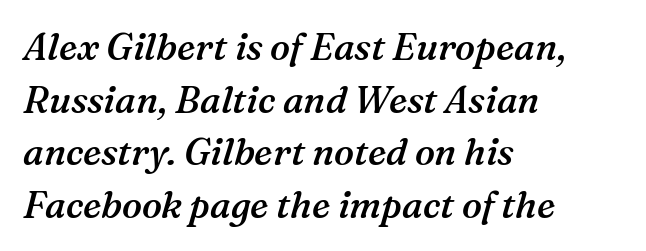
The rendering applies a slant to the glyphs. Is the block centered? No — it sits flush against the left margin. A typesetter would call this zero additional tracking. A typesetter would call this proportional, since set widths differ per character.
